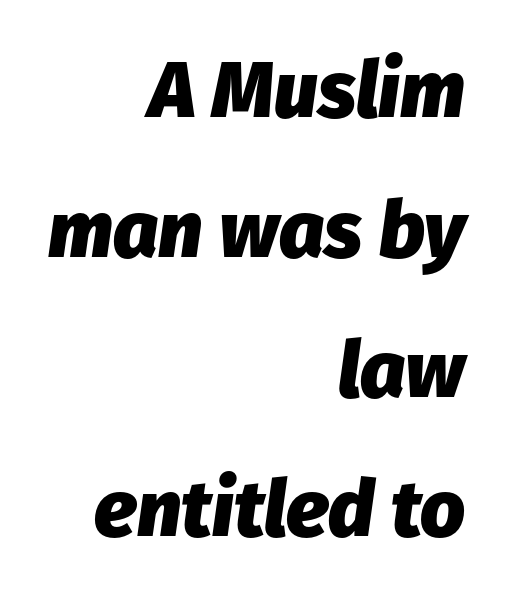
Q: Is the text bold? A: Yes.
Q: Is the text italic (slanted)? A: Yes, it leans right by about 8 degrees.
Q: Is the text underlined? A: No.
Q: How is the paragraph aligned? A: Right-aligned.
Q: Is the spacing between letters normal or unusually wide? A: Normal.
Q: Width (condensed, normal, or wide)? A: Normal.
Q: Stroke contrast? A: Low.
Q: x-height? A: Medium.
Q: Monospaced? A: No.
